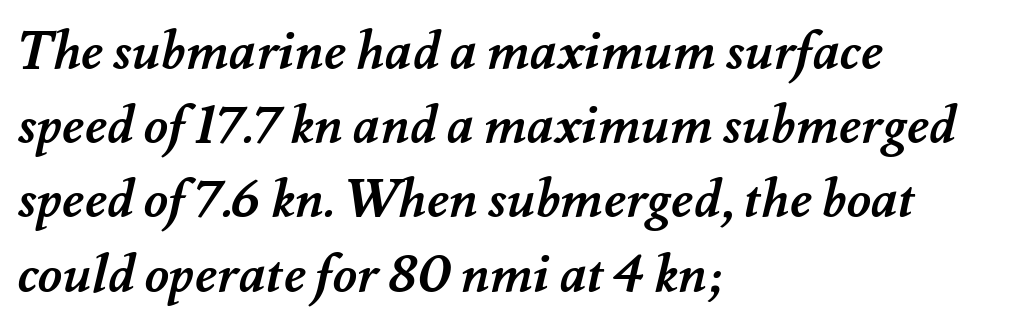
The image shows 53 px semibold type; set left-aligned, normal line spacing (1.4x), normal letter spacing, not underlined; medium stroke contrast and a small x-height.
